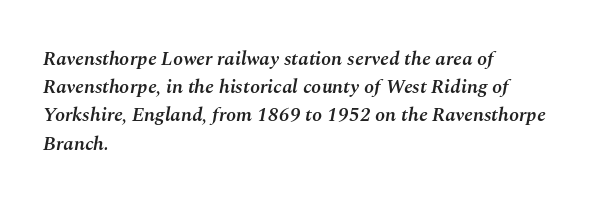
Each row of text sits above clean, open space. Notice the strokes are somewhat thickened but not fully heavy: this is a semibold. Look at the tracking — it's just the regular setting, nothing added. Line spacing here is normal. Notice how the passage keeps a crisp vertical edge on the left only.
